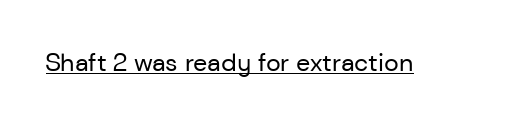
Q: Is the text bold? A: No.
Q: Is the text italic (slanted)? A: No, it is upright.
Q: Is the text underlined? A: Yes.
Q: Is the spacing between letters normal or unusually wide? A: Normal.
